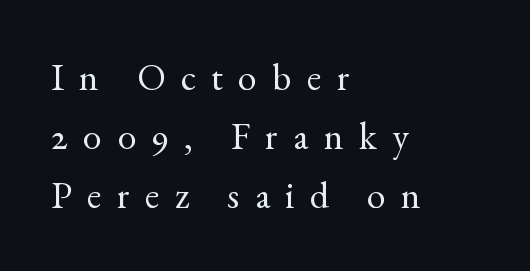
The image shows 38 px regular-weight serif type, upright; set left-aligned, normal line spacing (1.55x), unusually wide letter spacing (+0.4 em), not underlined; a small x-height.
